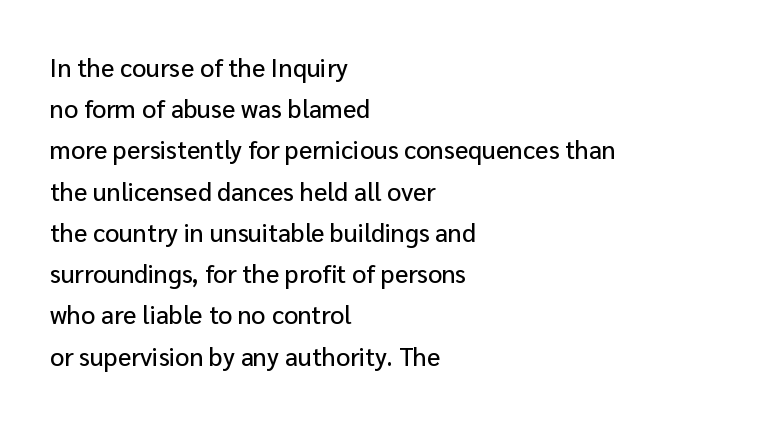
Characters remain perfectly vertical along every line. Default kerning and tracking; the words read as compact shapes. The lines are quadded left. Descender tails drop into unmarked territory. A normal amount of white space separates one row of letters from the next.
